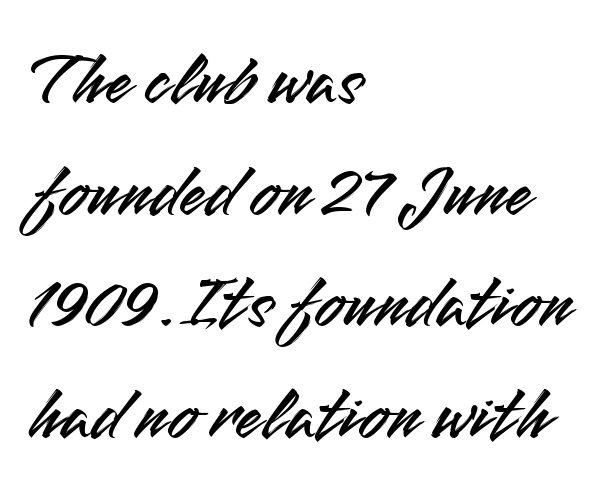
Q: Is the text italic (slanted)? A: Yes.
Q: Is the typeface a serif or a sans-serif typeface? A: Sans-serif.
Q: Is the text underlined? A: No.
Q: How is the paragraph aligned? A: Left-aligned.
Q: Is the spacing between letters normal or unusually wide? A: Normal.
Q: Is the spacing between lines tight, normal or loose? A: Normal.
Q: Width (condensed, normal, or wide)? A: Normal.
Q: Stroke contrast? A: Medium.
Q: x-height? A: Small.
Q: Monospaced? A: No.
